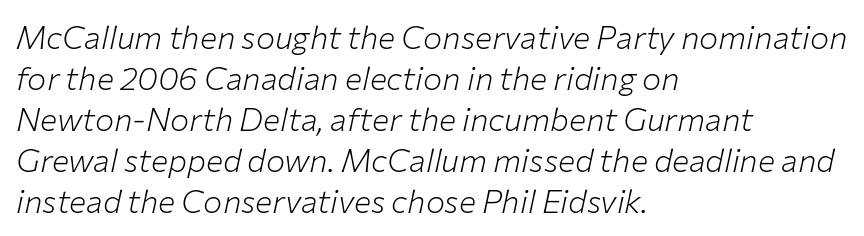
{"italic": "yes", "lean": "right", "slant_degrees": 12, "bold": "no", "weight": "light", "width": "normal", "stroke_contrast": "low", "x_height": "medium", "monospaced": "no", "underline": "no", "align": "left", "line_spacing": "normal", "line_spacing_ratio": 1.28, "letter_spacing": "normal", "letter_spacing_em": 0.0, "glyph_px": 32}
